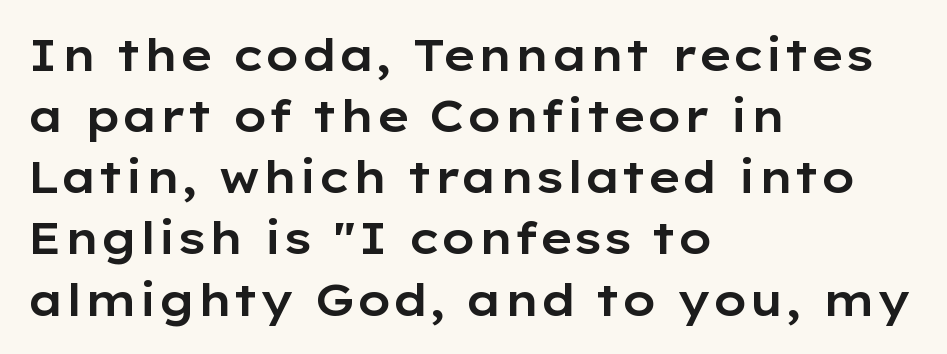
{"serif": "no", "italic": "no", "width": "wide", "stroke_contrast": "low", "x_height": "medium", "monospaced": "no", "underline": "no", "align": "left", "line_spacing": "normal", "line_spacing_ratio": 1.39, "letter_spacing": "normal", "letter_spacing_em": 0.0, "glyph_px": 44}
